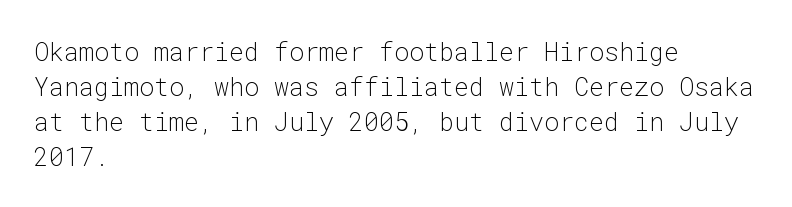
Nobody drew a line under any word here. The passage is arranged the way most books set body copy — flush left. Is the stroke heavy? The answer is a plain regular-or-lighter. Nobody touched the tracking dial on this one. A roman cut, with each character standing at attention. The space between consecutive lines is moderate.
